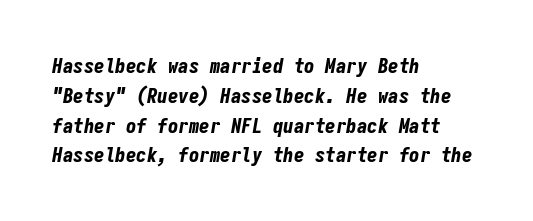
The image shows 21 px bold type, italic (leaning right); set left-aligned, normal line spacing (1.42x), normal letter spacing, not underlined.
